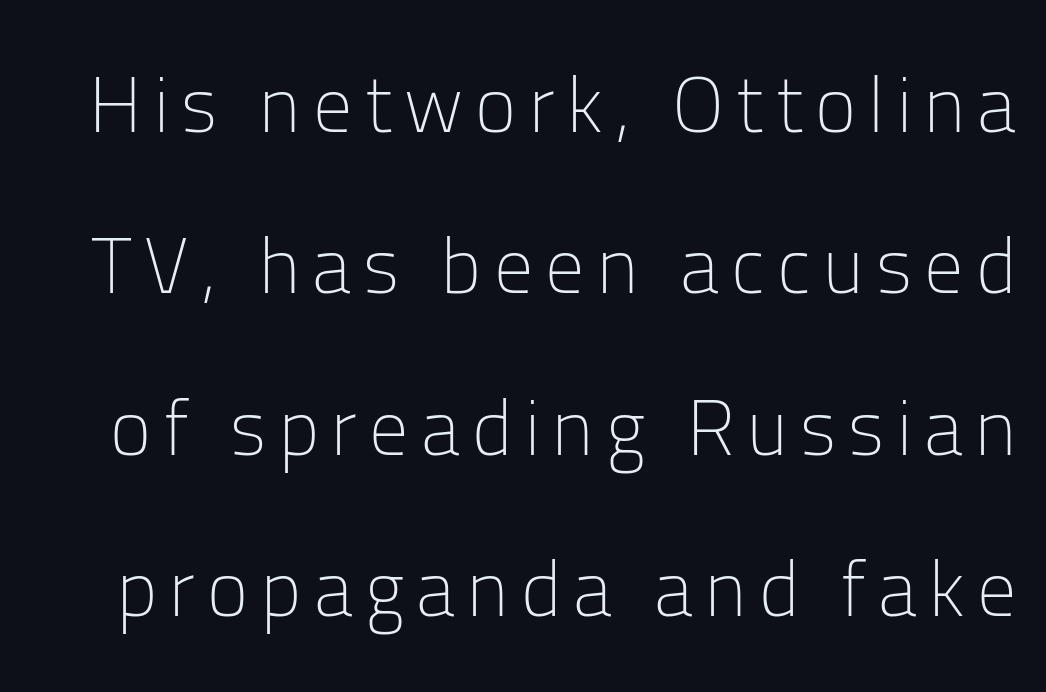
The image shows 78 px light sans-serif type, upright; set loose line spacing (2.07x), not underlined; low stroke contrast and a medium x-height.
